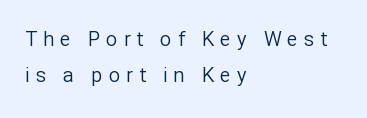
{"italic": "no", "bold": "no", "underline": "no", "align": "left", "line_spacing_ratio": 1.79, "letter_spacing": "wide", "letter_spacing_em": 0.3, "glyph_px": 20}
